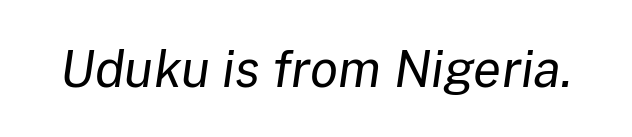
The image shows 51 px regular-weight type, italic (leaning right); set normal letter spacing, not underlined; low stroke contrast and a medium x-height.
